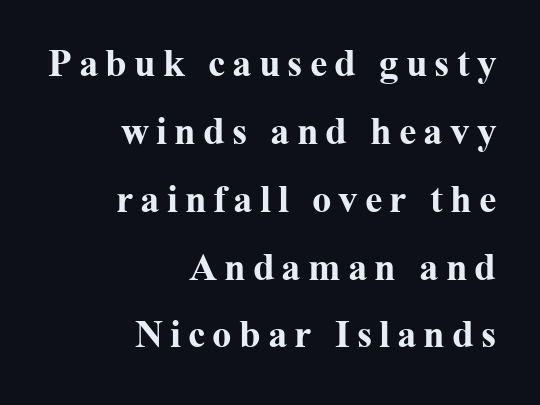
The image shows 39 px bold serif type, upright; set right-aligned, line spacing 1.74x, not underlined; medium stroke contrast and a medium x-height.
